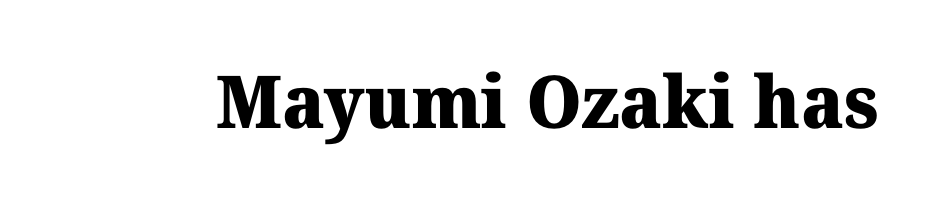
What kind of face is this? One with serifs. Tracking value appears to be zero — textbook default spacing. Pretty heavy lettering here — definitely bold. Think of a printed novel: that variable character pitch is what you see here. Only glyphs here, with clear space below each row.
